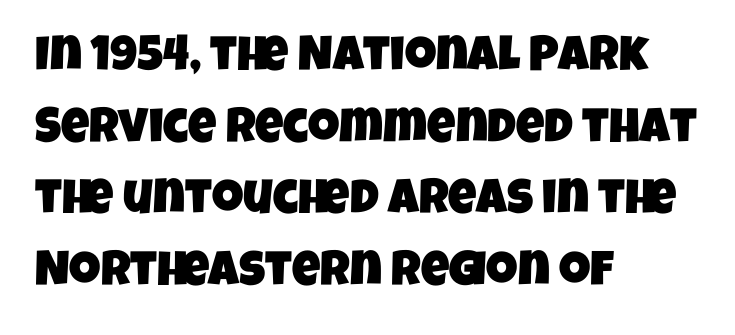
Where is the straight margin? On the left. Nothing sits at the stroke ends, so this counts as sans-serif. A typesetter would call this proportional, since set widths differ per character. The string is rendered with underlining switched off. The designer left line spacing at the default.
